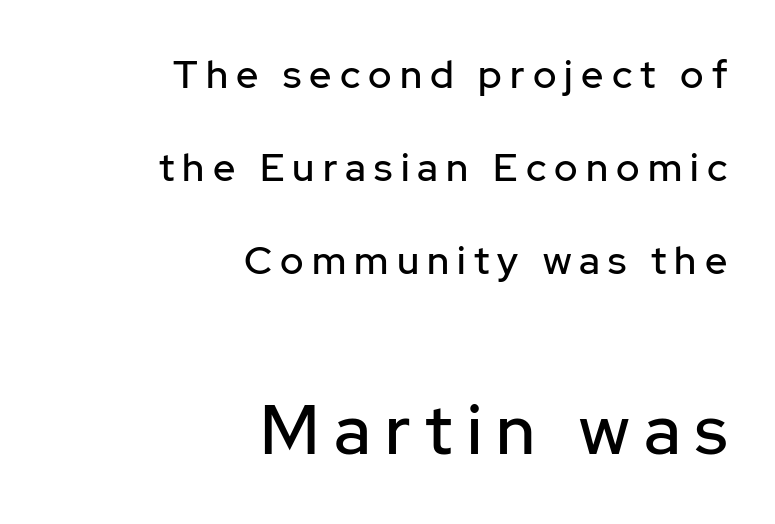
The image shows 69 px sans-serif type, upright; set right-aligned, loose line spacing (2.39x), unusually wide letter spacing (+0.21 em), not underlined; the second (bottom) block is 1.77x larger; low stroke contrast and a medium x-height.
